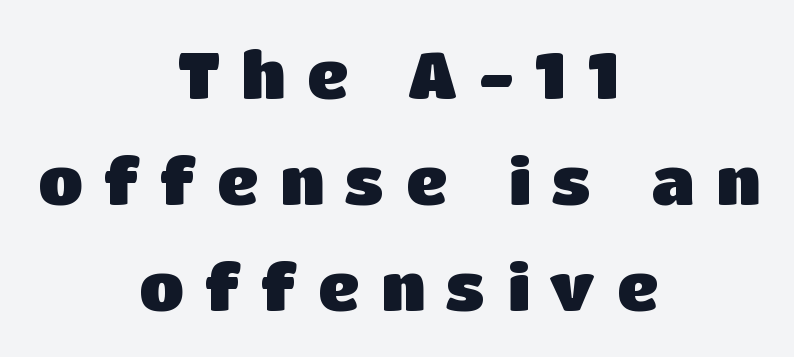
The image shows 65 px heavy sans-serif type, upright; set centered, normal line spacing (1.63x), unusually wide letter spacing (+0.32 em), not underlined; low stroke contrast and a large x-height.
